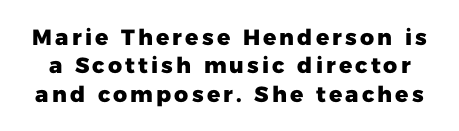
Nope, not italic — everything's standing straight. Has an underline been added? It has not. Its strokes are broad and dark, the hallmark of bold type. The line-height multiplier appears to be the usual default.
